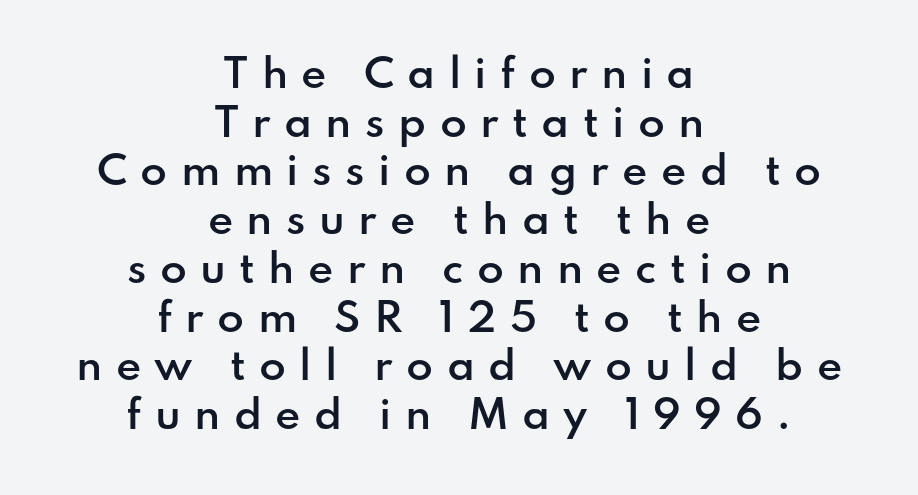
Q: Is the text bold? A: Semi-bold.
Q: Is the text italic (slanted)? A: No, it is upright.
Q: Is the typeface a serif or a sans-serif typeface? A: Sans-serif.
Q: Is the text underlined? A: No.
Q: How is the paragraph aligned? A: Centered.
Q: Is the spacing between letters normal or unusually wide? A: Unusually wide.
Q: Is the spacing between lines tight, normal or loose? A: Normal.
Q: Width (condensed, normal, or wide)? A: Normal.
Q: Stroke contrast? A: Low.
Q: x-height? A: Small.
Q: Monospaced? A: No.
